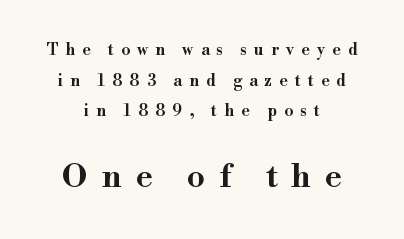
Clear beneath every line of the passage. Look at the glyph heights: the lower group is clearly the bigger setting. Substantial extra tracking has been applied to these lines. The rendering uses a large line-height, opening up the rows. Compared with a flush-left layout, this one balances lines on the center instead.
